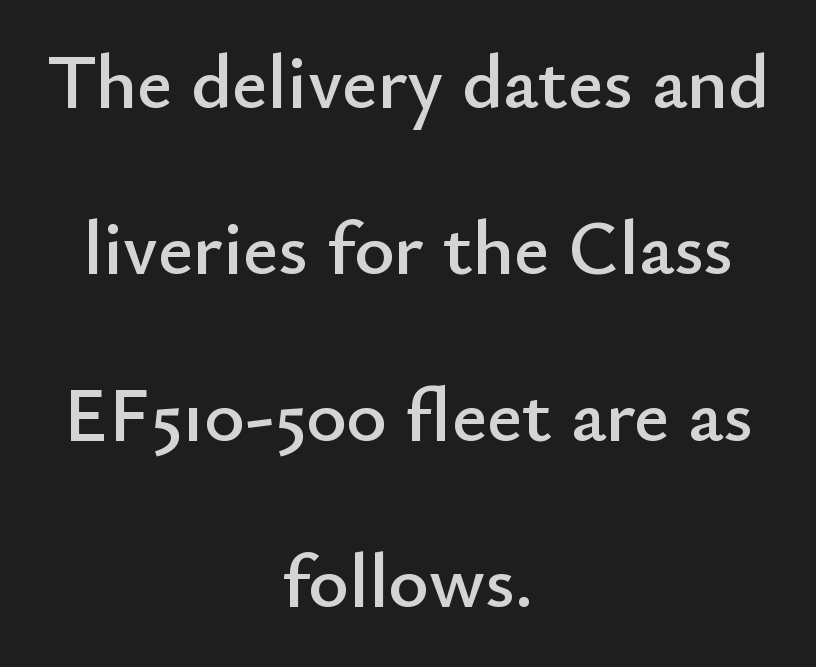
The image shows 77 px sans-serif type, upright; set centered, loose line spacing (2.16x), normal letter spacing, not underlined; low stroke contrast and a small x-height.
